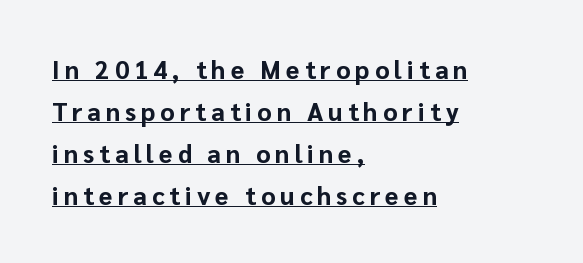
This rendering widens character spacing well past its baseline value. The font is running at its bold setting. The letters stand upright; this is a roman face. The rows are spaced the way most documents space them.
